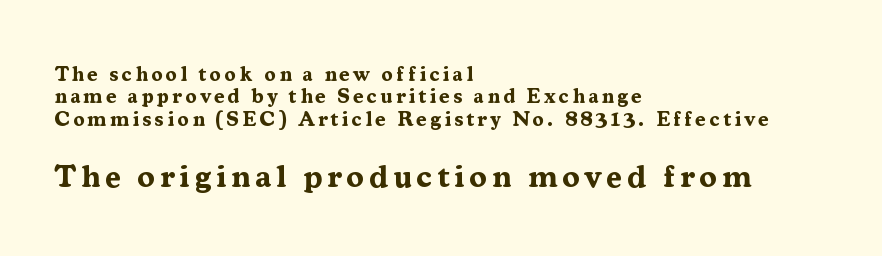
Block two is the big one; block one sits smaller above it. In terms of letterform style, serifs are clearly present. Stroke thickness is high; the sample reads as a true bold. Posture: straight, roman, zero tilt. Horizontally, the lines are justified to the leading edge only.
